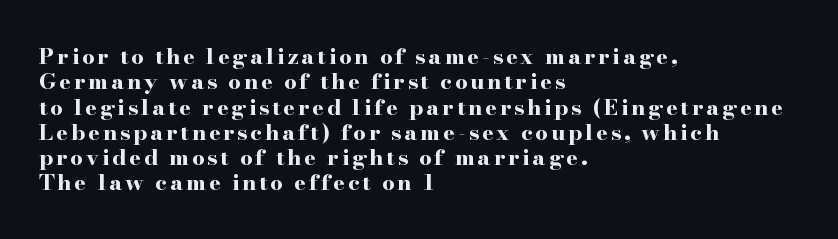
The image shows 22 px bold type, upright; set left-aligned, tight line spacing (1.15x), not underlined.
